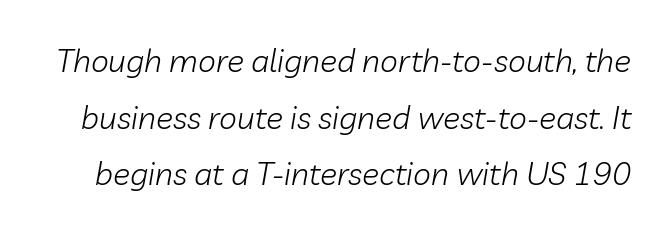
Caption: standard tracking, unaltered. A bare baseline throughout the passage. Is the type heavy? It reads as light-to-regular instead. Think of a printed novel: that variable character pitch is what you see here.
